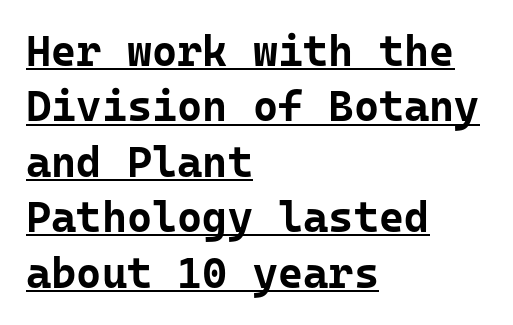
{"serif": "no", "italic": "no", "bold": "yes", "weight": "bold", "width": "normal", "stroke_contrast": "low", "x_height": "medium", "monospaced": "yes", "underline": "yes", "align": "left", "line_spacing": "normal", "line_spacing_ratio": 1.29, "letter_spacing": "normal", "letter_spacing_em": 0.0, "glyph_px": 43}
